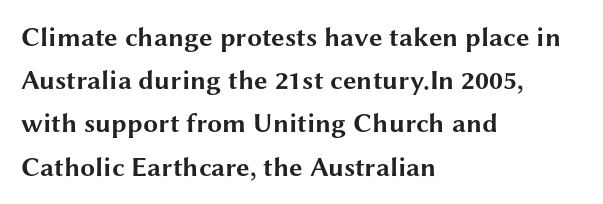
Q: Is the text bold? A: Yes.
Q: Is the text italic (slanted)? A: No, it is upright.
Q: Is the text underlined? A: No.
Q: How is the paragraph aligned? A: Left-aligned.
Q: Is the spacing between letters normal or unusually wide? A: Normal.
Q: Is the spacing between lines tight, normal or loose? A: Normal.
